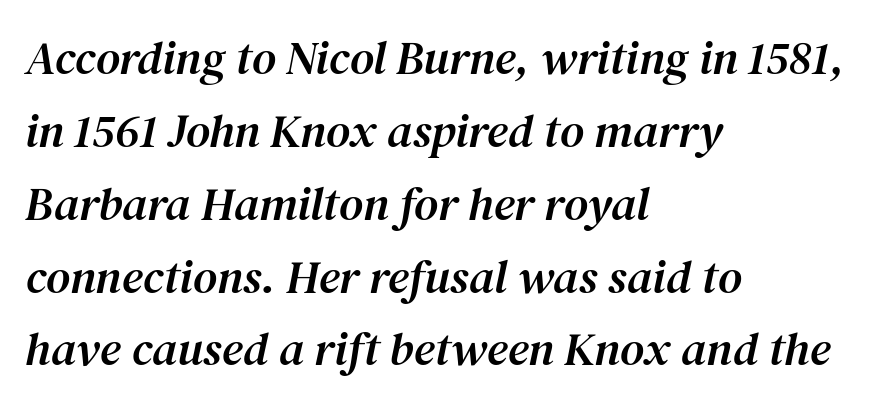
Character widths vary here, with narrow letters taking less room than wide ones. Compared with a centered layout, this one pins lines to the left instead. Glance below the letters and you will spot only blank space. If you drew a line through each stem, it would be angled.
